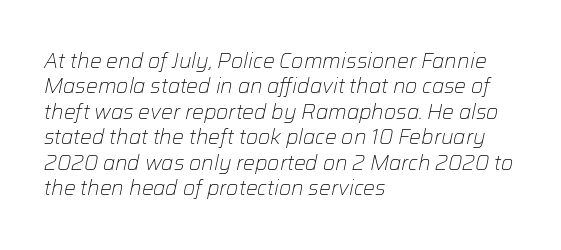
Q: Is the text bold? A: No.
Q: Is the text italic (slanted)? A: Yes, it leans right by about 12 degrees.
Q: Is the text underlined? A: No.
Q: How is the paragraph aligned? A: Left-aligned.
Q: Is the spacing between letters normal or unusually wide? A: Normal.
